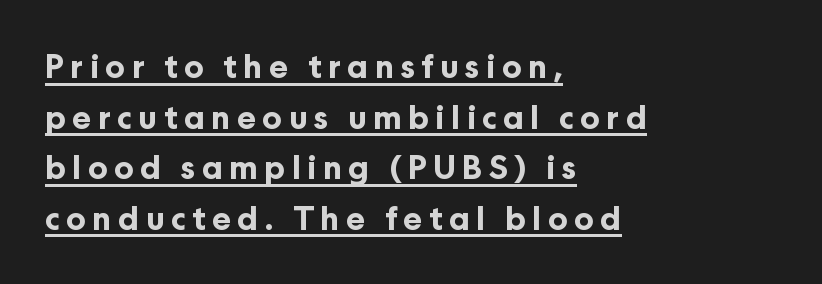
The image shows 32 px bold sans-serif type, upright; set left-aligned, normal line spacing (1.58x), unusually wide letter spacing (+0.2 em), underlined; low stroke contrast and a medium x-height.
